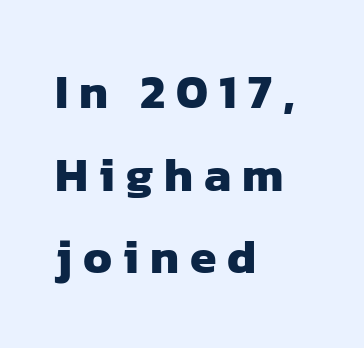
Q: Is the text bold? A: Yes.
Q: Is the typeface a serif or a sans-serif typeface? A: Sans-serif.
Q: Is the text underlined? A: No.
Q: How is the paragraph aligned? A: Left-aligned.
Q: Is the spacing between letters normal or unusually wide? A: Unusually wide.
Q: Width (condensed, normal, or wide)? A: Normal.
Q: Stroke contrast? A: Low.
Q: x-height? A: Medium.
Q: Monospaced? A: No.
